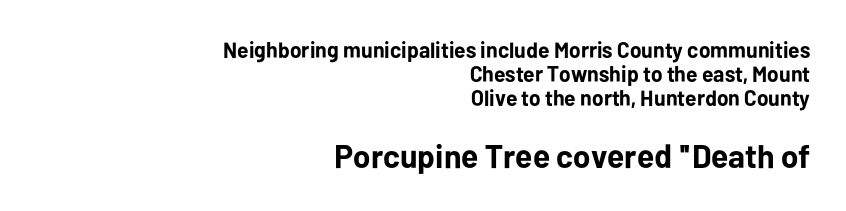
{"serif": "no", "italic": "no", "bold": "yes", "weight": "bold", "width": "normal", "stroke_contrast": "low", "x_height": "medium", "monospaced": "no", "underline": "no", "align": "right", "line_spacing": "tight", "line_spacing_ratio": 1.1, "letter_spacing": "normal", "letter_spacing_em": 0.0, "larger_block": "second", "size_ratio": 1.5, "glyph_px": 33}
